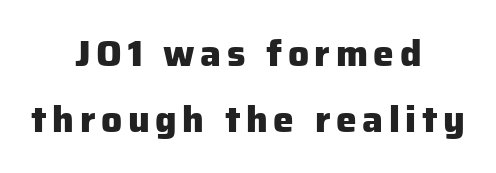
The image shows 37 px heavy sans-serif type, upright; set centered, line spacing 1.78x, not underlined; low stroke contrast and a medium x-height.
